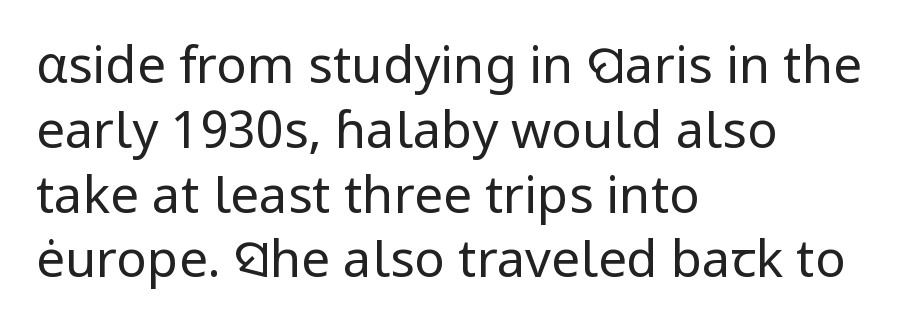
Q: Is the text bold? A: No.
Q: Is the text italic (slanted)? A: No, it is upright.
Q: Is the typeface a serif or a sans-serif typeface? A: Sans-serif.
Q: Is the text underlined? A: No.
Q: How is the paragraph aligned? A: Left-aligned.
Q: Is the spacing between letters normal or unusually wide? A: Normal.
Q: Is the spacing between lines tight, normal or loose? A: Normal.
Q: Width (condensed, normal, or wide)? A: Normal.
Q: Stroke contrast? A: Low.
Q: x-height? A: Medium.
Q: Monospaced? A: No.
